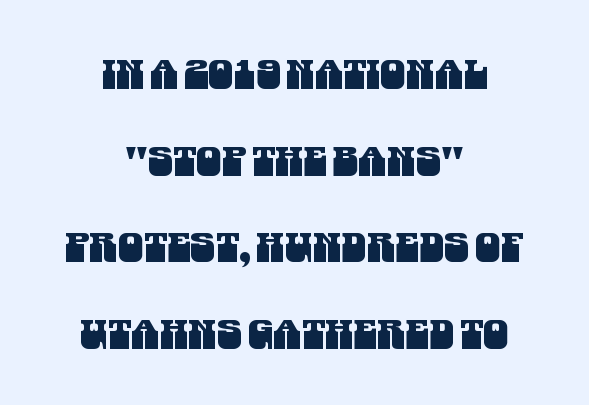
Spacing verdict: proportional, widths tailored to each character. Just letters on the line, the space beneath them empty. The characters display no serif detailing; their extremities are plain. Leading: increased.
